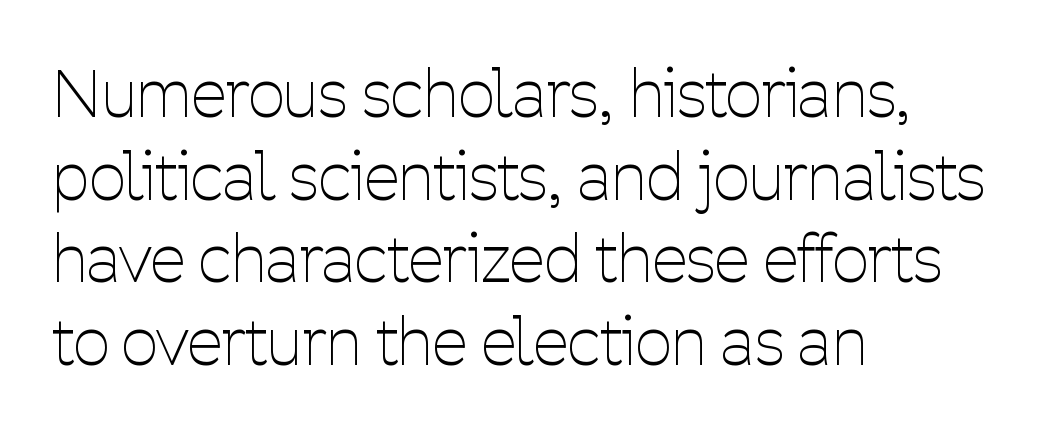
The image shows 64 px thin, condensed sans-serif type, upright; set left-aligned, normal line spacing (1.29x), normal letter spacing, not underlined; low stroke contrast and a medium x-height.
